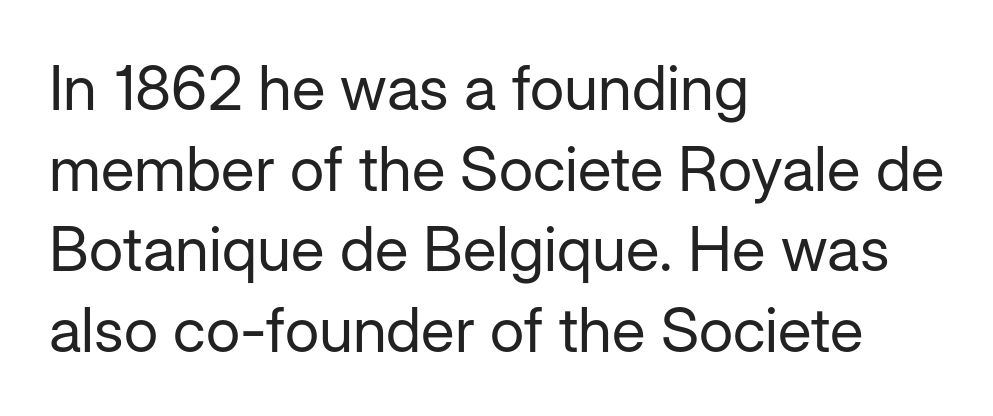
{"serif": "no", "italic": "no", "bold": "no", "weight": "regular", "width": "normal", "stroke_contrast": "low", "x_height": "medium", "monospaced": "no", "underline": "no", "align": "left", "line_spacing": "normal", "line_spacing_ratio": 1.3, "letter_spacing": "normal", "letter_spacing_em": 0.0, "glyph_px": 62}
